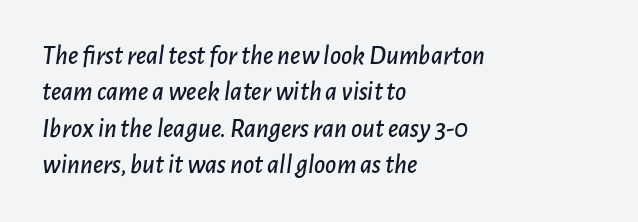
Q: Is the text italic (slanted)? A: Yes, it leans right by about 7 degrees.
Q: Is the text underlined? A: No.
Q: How is the paragraph aligned? A: Left-aligned.
Q: Is the spacing between letters normal or unusually wide? A: Normal.
Q: Is the spacing between lines tight, normal or loose? A: Normal.
